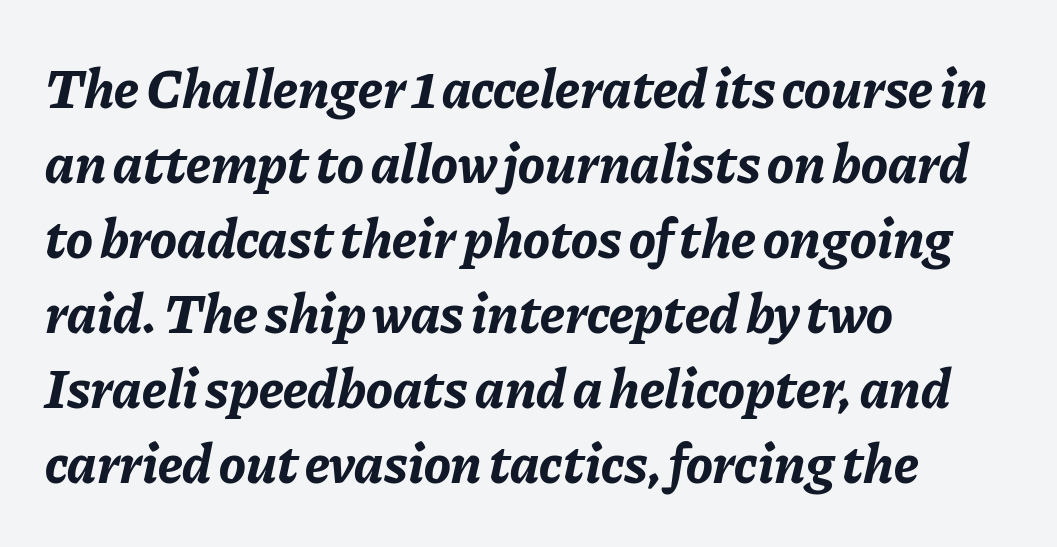
The foot of each line stays bare and open. Students, note that the glyphs here touch the page at normal intervals. Baseline-to-baseline distance is the conventional proportion of letter height. If you drew a line through each stem, it would be angled.
